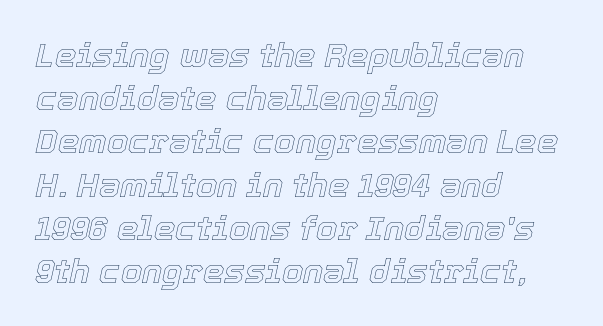
Q: Is the text italic (slanted)? A: Yes, it leans right by about 12 degrees.
Q: Is the text underlined? A: No.
Q: How is the paragraph aligned? A: Left-aligned.
Q: Is the spacing between letters normal or unusually wide? A: Normal.
Q: Is the spacing between lines tight, normal or loose? A: Normal.
Q: Width (condensed, normal, or wide)? A: Normal.
Q: x-height? A: Medium.
Q: Monospaced? A: No.
